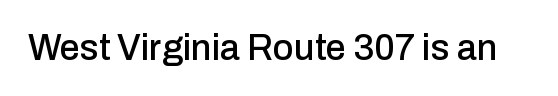
Q: Is the text italic (slanted)? A: No, it is upright.
Q: Is the typeface a serif or a sans-serif typeface? A: Sans-serif.
Q: Is the text underlined? A: No.
Q: Is the spacing between letters normal or unusually wide? A: Normal.
Q: Width (condensed, normal, or wide)? A: Normal.
Q: Stroke contrast? A: Low.
Q: x-height? A: Medium.
Q: Monospaced? A: No.
